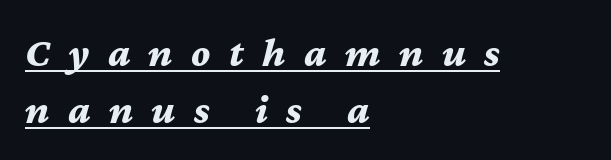
{"italic": "yes", "lean": "right", "slant_degrees": 12, "bold": "yes", "weight": "bold", "width": "normal", "stroke_contrast": "medium", "x_height": "medium", "monospaced": "no", "underline": "yes", "align": "left", "line_spacing": "normal", "line_spacing_ratio": 1.39, "letter_spacing": "wide", "letter_spacing_em": 0.45, "glyph_px": 41}
